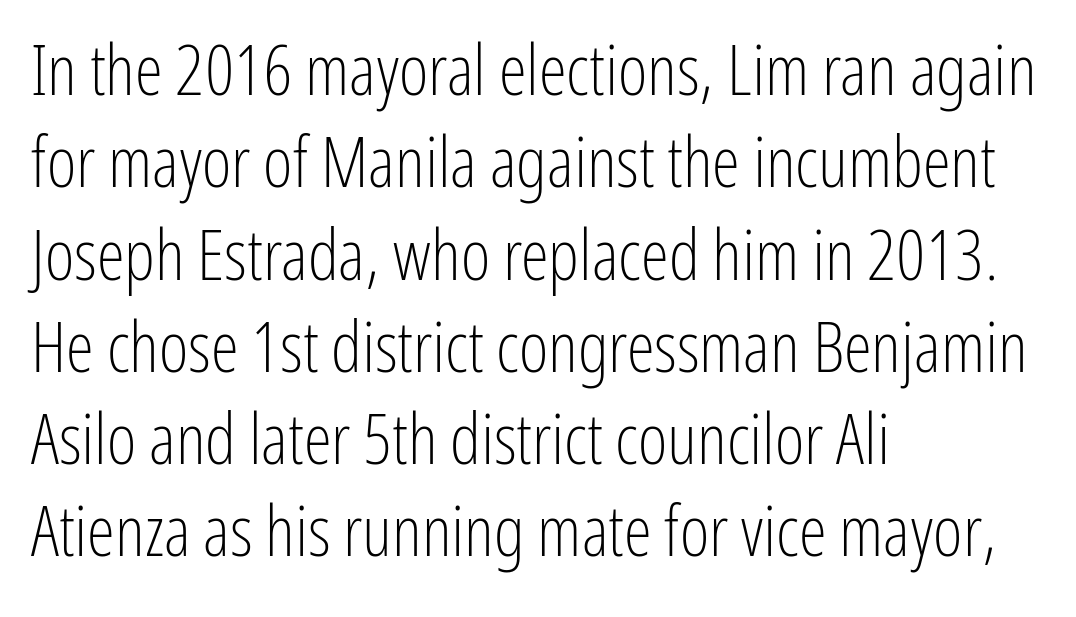
The baseline area is clear. One glance says typical: line gaps are just what's usual. This is the regular roman posture of the typeface. The ragged edge is on the right, which tells us the setting is flush left. Serif or sans? Sans — the stroke terminals are bare. Here the glyphs are tracked normally, forming tight word shapes.
